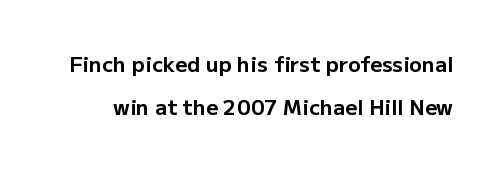
Q: Is the text bold? A: Yes.
Q: Is the text italic (slanted)? A: No, it is upright.
Q: Is the text underlined? A: No.
Q: Is the spacing between letters normal or unusually wide? A: Normal.
Q: Is the spacing between lines tight, normal or loose? A: Loose.
